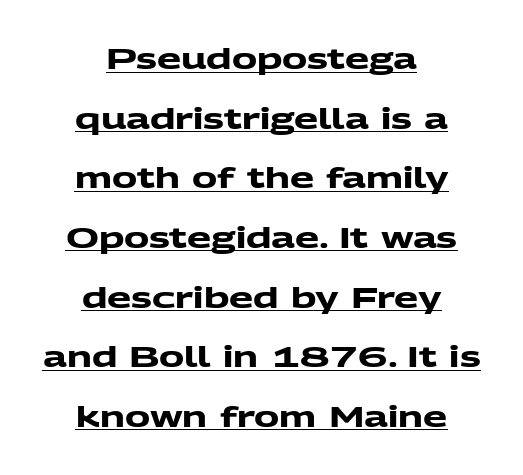
Type style note: lacks serifs. Here the designer chose a conventional face with non-uniform glyph widths. Neither beginnings nor endings align; midpoints do. Chunky letters — that's bold for sure. A typographer would call this underscored text. Horizontal bands of white between lines are thick stripes.
